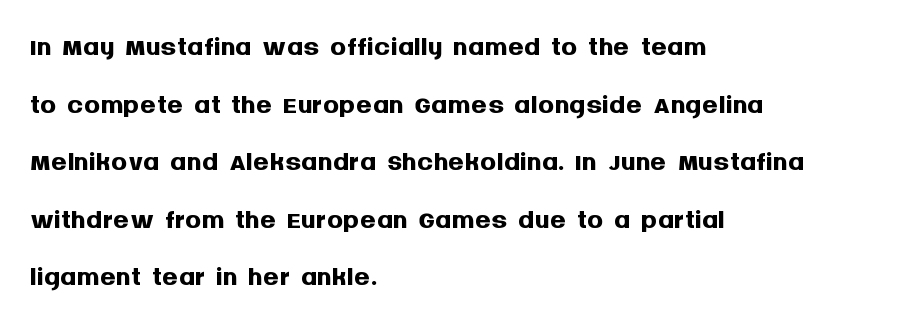
{"serif": "no", "italic": "no", "bold": "yes", "weight": "semibold", "width": "normal", "stroke_contrast": "medium", "x_height": "large", "monospaced": "no", "underline": "no", "align": "left", "line_spacing": "normal", "line_spacing_ratio": 1.44, "letter_spacing": "normal", "letter_spacing_em": 0.0, "glyph_px": 40}
